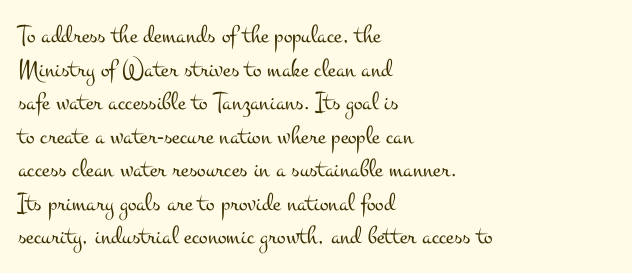
{"bold": "no", "underline": "no", "align": "left", "line_spacing": "normal", "line_spacing_ratio": 1.29, "letter_spacing": "normal", "letter_spacing_em": 0.0, "glyph_px": 26}
